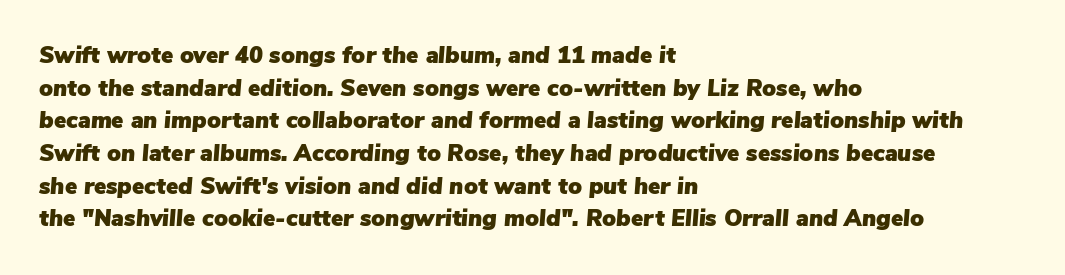
The image shows 23 px text type, italic (leaning right); set left-aligned, normal line spacing (1.42x), normal letter spacing, not underlined.
